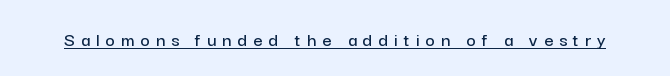
The image shows 20 px text type, upright; set unusually wide letter spacing (+0.3 em), underlined.
